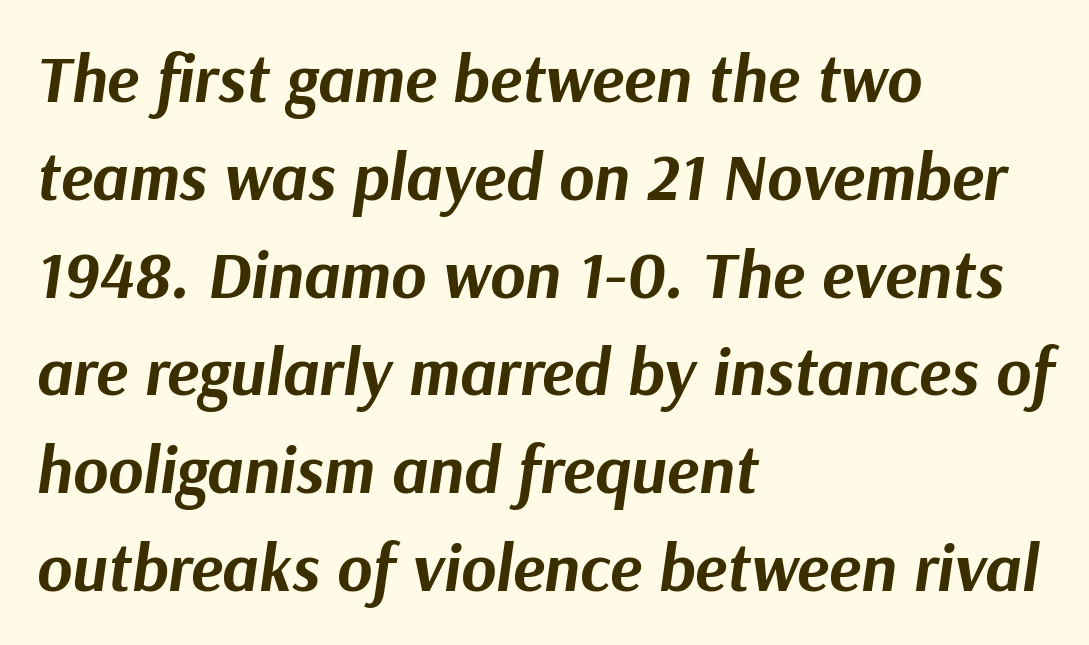
The image shows 67 px bold type, italic (leaning right); set left-aligned, normal line spacing (1.46x), normal letter spacing, not underlined; medium stroke contrast and a medium x-height.
